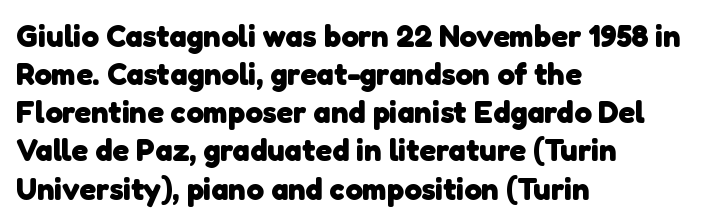
{"serif": "no", "bold": "yes", "weight": "heavy", "width": "normal", "stroke_contrast": "low", "x_height": "medium", "monospaced": "no", "underline": "no", "align": "left", "line_spacing_ratio": 1.23, "letter_spacing": "normal", "letter_spacing_em": 0.0, "glyph_px": 31}
